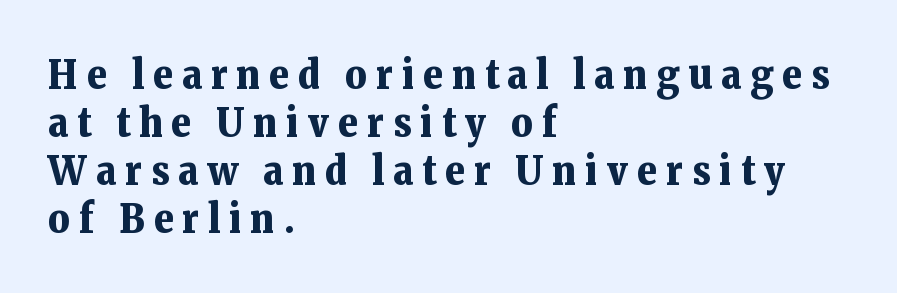
Q: Is the text bold? A: Yes.
Q: Is the text italic (slanted)? A: No, it is upright.
Q: Is the typeface a serif or a sans-serif typeface? A: Serif.
Q: Is the text underlined? A: No.
Q: How is the paragraph aligned? A: Left-aligned.
Q: Is the spacing between letters normal or unusually wide? A: Unusually wide.
Q: Width (condensed, normal, or wide)? A: Normal.
Q: Stroke contrast? A: Low.
Q: x-height? A: Medium.
Q: Monospaced? A: No.
